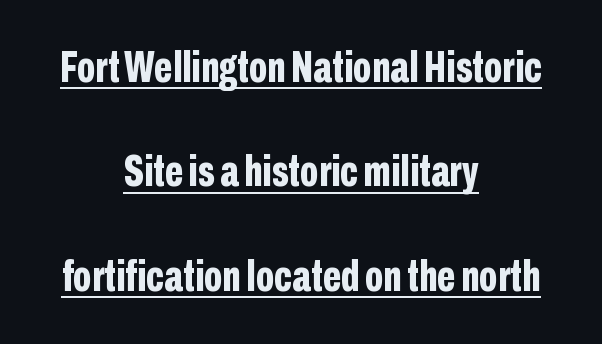
The image shows 44 px bold, condensed sans-serif type, upright; set centered, loose line spacing (2.37x), normal letter spacing, underlined; low stroke contrast and a medium x-height.
